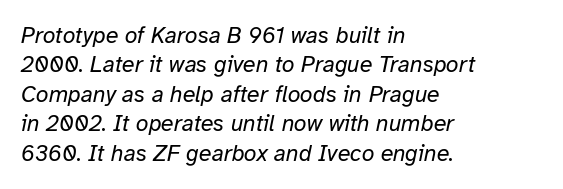
The strip under each line holds only bare page. Stems and bowls with no extra thickness — not bold. The letters sit at their default tracking, neither squeezed nor spread. The text block is weighted toward the left margin, trailing off unevenly rightward.
